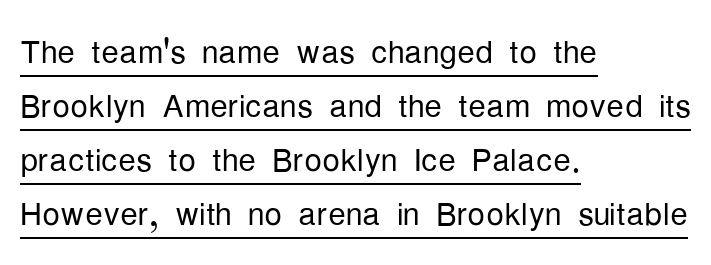
{"serif": "no", "italic": "no", "bold": "no", "weight": "light", "width": "condensed", "stroke_contrast": "low", "x_height": "medium", "monospaced": "no", "underline": "yes", "align": "left", "line_spacing_ratio": 1.23, "letter_spacing": "normal", "letter_spacing_em": 0.0, "glyph_px": 44}
